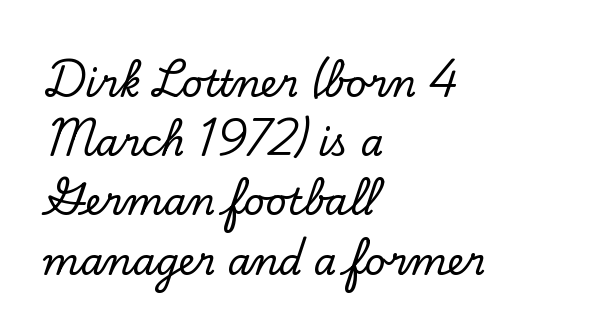
Q: Is the text italic (slanted)? A: Yes.
Q: Is the typeface a serif or a sans-serif typeface? A: Serif.
Q: Is the text underlined? A: No.
Q: How is the paragraph aligned? A: Left-aligned.
Q: Is the spacing between letters normal or unusually wide? A: Normal.
Q: Is the spacing between lines tight, normal or loose? A: Normal.
Q: Width (condensed, normal, or wide)? A: Normal.
Q: Stroke contrast? A: Low.
Q: x-height? A: Small.
Q: Monospaced? A: No.
